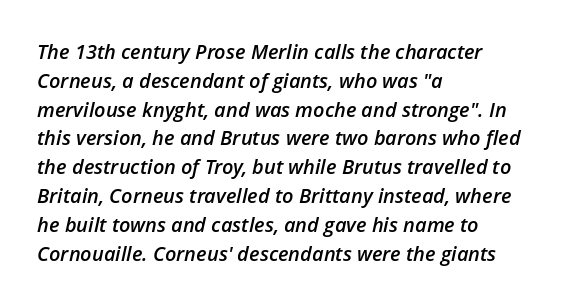
Clear beneath every line of the passage. Quick note: italic. This rendering uses left alignment, leaving the right contour irregular. Characters follow at the spacing the type designer built in. Leading matches the norm, producing a regular column.
